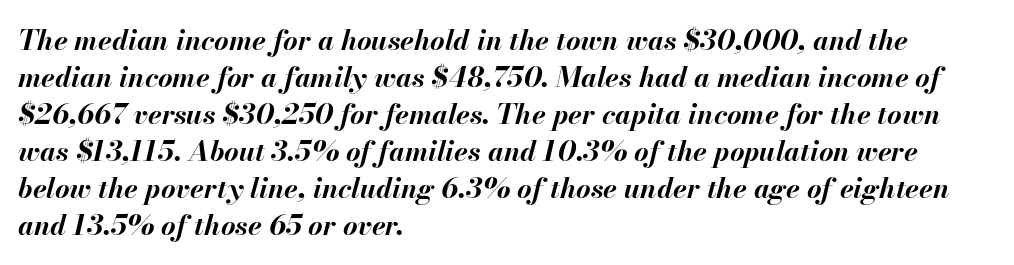
Q: Is the text bold? A: Yes.
Q: Is the text italic (slanted)? A: Yes, it leans right by about 13 degrees.
Q: Is the text underlined? A: No.
Q: How is the paragraph aligned? A: Left-aligned.
Q: Is the spacing between letters normal or unusually wide? A: Normal.
Q: Is the spacing between lines tight, normal or loose? A: Normal.
Q: Width (condensed, normal, or wide)? A: Normal.
Q: Stroke contrast? A: Medium.
Q: x-height? A: Small.
Q: Monospaced? A: No.
